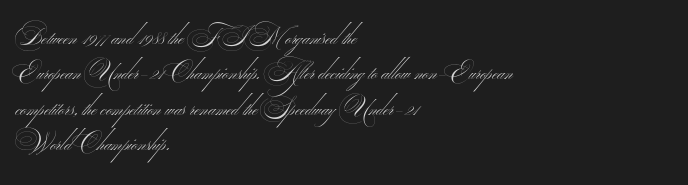
{"bold": "no", "underline": "no", "align": "left", "line_spacing": "normal", "line_spacing_ratio": 1.47, "letter_spacing": "normal", "letter_spacing_em": 0.0, "glyph_px": 24}
